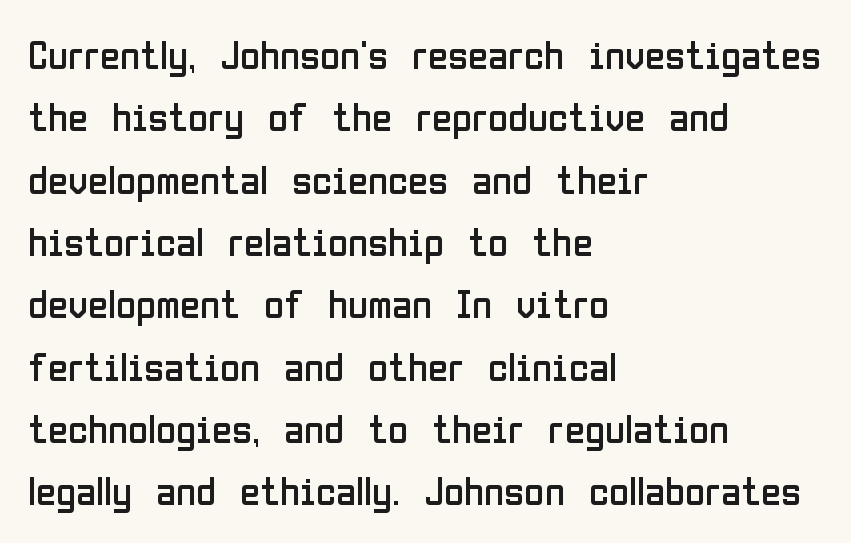
The image shows 41 px regular-weight, condensed sans-serif type, upright; set left-aligned, normal line spacing (1.52x), normal letter spacing, not underlined; low stroke contrast and a medium x-height.
